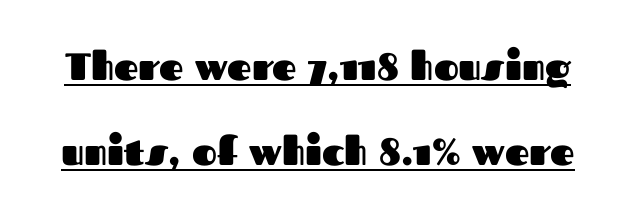
Q: Is the text bold? A: Yes.
Q: Is the text italic (slanted)? A: No, it is upright.
Q: Is the typeface a serif or a sans-serif typeface? A: Sans-serif.
Q: Is the text underlined? A: Yes.
Q: Is the spacing between letters normal or unusually wide? A: Normal.
Q: Is the spacing between lines tight, normal or loose? A: Loose.
Q: Width (condensed, normal, or wide)? A: Normal.
Q: Stroke contrast? A: Medium.
Q: x-height? A: Medium.
Q: Monospaced? A: No.
